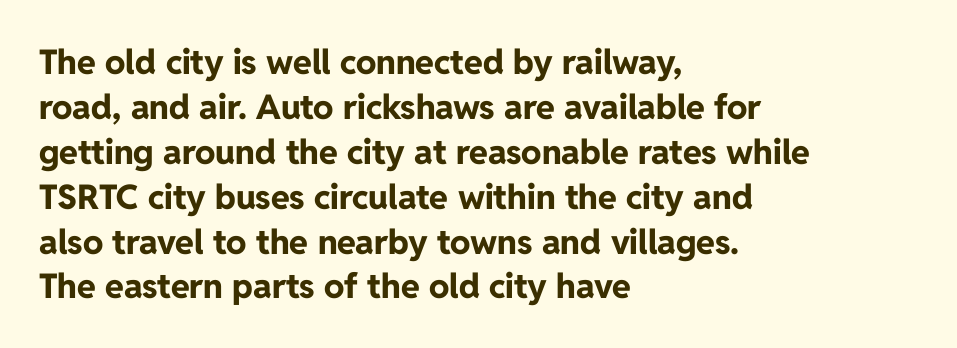
{"serif": "no", "italic": "no", "bold": "yes", "weight": "bold", "width": "normal", "stroke_contrast": "low", "x_height": "medium", "monospaced": "no", "underline": "no", "align": "left", "line_spacing": "normal", "line_spacing_ratio": 1.32, "letter_spacing": "normal", "letter_spacing_em": 0.0, "glyph_px": 34}
